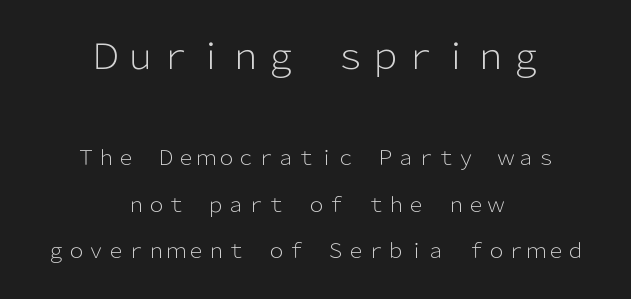
The words here are not underlined. Words appear dense and cohesive because spacing is normal. Unbolded letterforms with no extra heft. A typesetter would call this proportional, since set widths differ per character. In this sample the first text group is rendered at the bigger scale.
